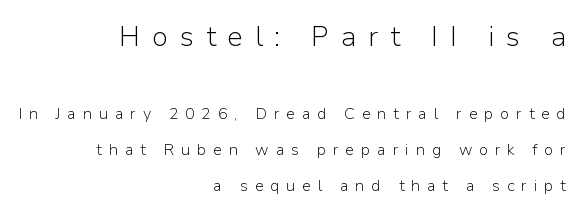
Q: Is the text bold? A: No.
Q: Is the text italic (slanted)? A: No, it is upright.
Q: Is the typeface a serif or a sans-serif typeface? A: Sans-serif.
Q: Is the text underlined? A: No.
Q: How is the paragraph aligned? A: Right-aligned.
Q: Is the spacing between letters normal or unusually wide? A: Unusually wide.
Q: Is the spacing between lines tight, normal or loose? A: Loose.
Q: Which block of text is set in a larger size, the first (top) or the second (bottom)? A: The first (top) one.
Q: Width (condensed, normal, or wide)? A: Normal.
Q: Stroke contrast? A: Low.
Q: x-height? A: Medium.
Q: Monospaced? A: No.
